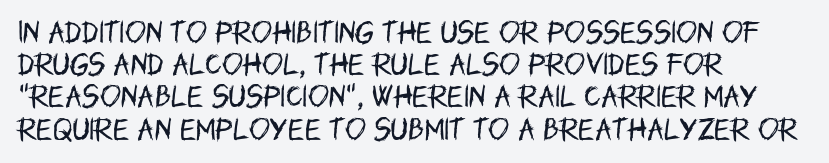
These lines keep a tight, regular rhythm from letter to letter. This sample is left-justified, so line endings fall wherever the words run out. The space between consecutive lines is moderate. Do the letters lean? They stand straight. The passage shown is not underscored anywhere. Stems and bowls with no extra thickness — not bold.
